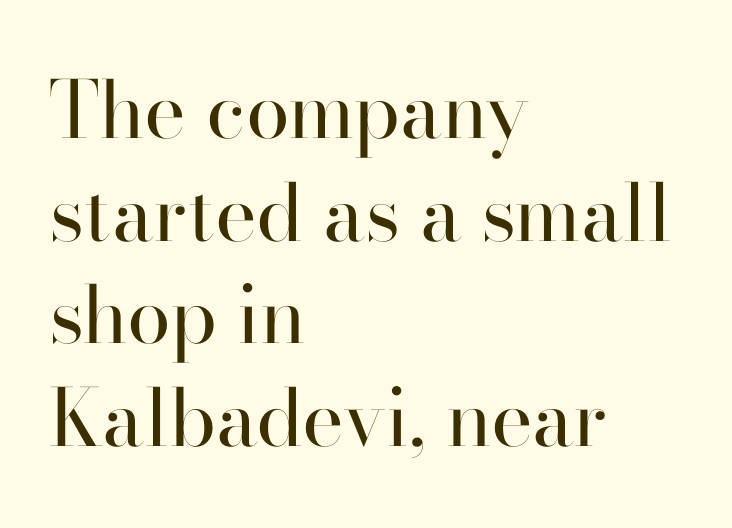
{"serif": "yes", "italic": "no", "bold": "no", "weight": "regular", "width": "normal", "stroke_contrast": "high", "x_height": "small", "monospaced": "no", "underline": "no", "align": "left", "line_spacing": "normal", "line_spacing_ratio": 1.3, "letter_spacing": "normal", "letter_spacing_em": 0.0, "glyph_px": 79}
